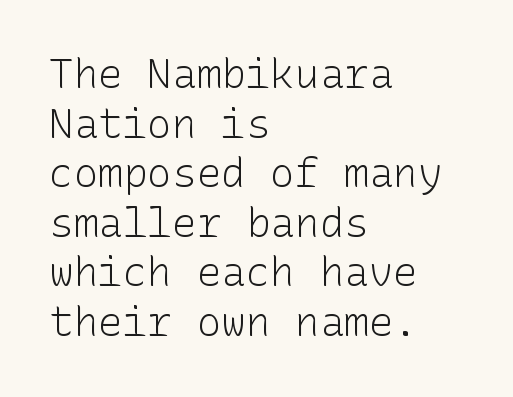
Q: Is the text bold? A: No.
Q: Is the text italic (slanted)? A: No, it is upright.
Q: Is the typeface a serif or a sans-serif typeface? A: Sans-serif.
Q: Is the text underlined? A: No.
Q: How is the paragraph aligned? A: Left-aligned.
Q: Is the spacing between letters normal or unusually wide? A: Normal.
Q: Width (condensed, normal, or wide)? A: Normal.
Q: Stroke contrast? A: Low.
Q: x-height? A: Medium.
